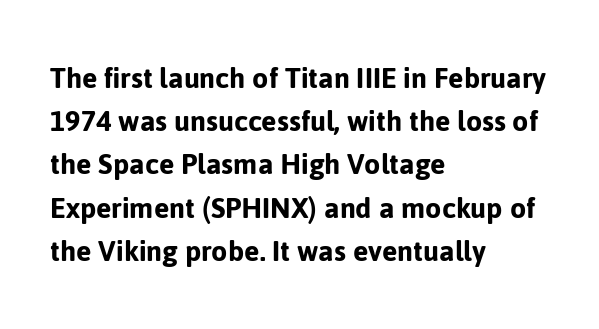
Q: Is the text italic (slanted)? A: No, it is upright.
Q: Is the typeface a serif or a sans-serif typeface? A: Sans-serif.
Q: Is the text underlined? A: No.
Q: How is the paragraph aligned? A: Left-aligned.
Q: Is the spacing between letters normal or unusually wide? A: Normal.
Q: Is the spacing between lines tight, normal or loose? A: Normal.
Q: Width (condensed, normal, or wide)? A: Normal.
Q: Stroke contrast? A: Low.
Q: x-height? A: Medium.
Q: Monospaced? A: No.
